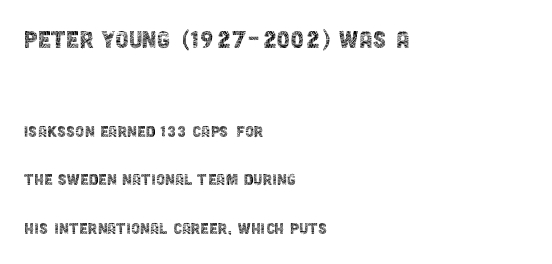
{"serif": "no", "italic": "no", "bold": "no", "weight": "thin", "width": "condensed", "x_height": "large", "monospaced": "no", "underline": "no", "align": "left", "line_spacing": "loose", "line_spacing_ratio": 2.43, "letter_spacing": "normal", "letter_spacing_em": 0.0, "larger_block": "first", "size_ratio": 1.5, "glyph_px": 30}
